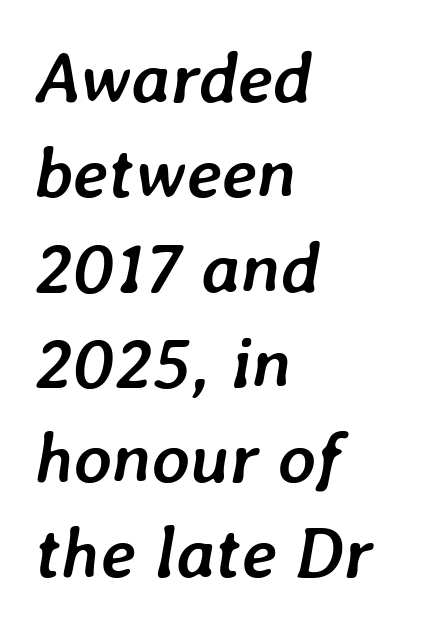
Q: Is the text bold? A: Yes.
Q: Is the text italic (slanted)? A: Yes, it leans right by about 7 degrees.
Q: Is the text underlined? A: No.
Q: How is the paragraph aligned? A: Left-aligned.
Q: Is the spacing between letters normal or unusually wide? A: Normal.
Q: Is the spacing between lines tight, normal or loose? A: Normal.
Q: Width (condensed, normal, or wide)? A: Normal.
Q: Stroke contrast? A: Low.
Q: x-height? A: Medium.
Q: Monospaced? A: No.
